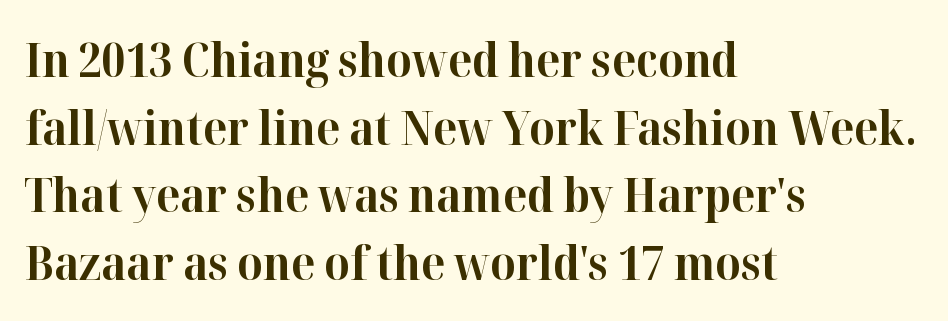
Q: Is the text bold? A: Yes.
Q: Is the text italic (slanted)? A: No, it is upright.
Q: Is the typeface a serif or a sans-serif typeface? A: Serif.
Q: Is the text underlined? A: No.
Q: How is the paragraph aligned? A: Left-aligned.
Q: Is the spacing between letters normal or unusually wide? A: Normal.
Q: Is the spacing between lines tight, normal or loose? A: Normal.
Q: Width (condensed, normal, or wide)? A: Normal.
Q: Stroke contrast? A: High.
Q: x-height? A: Medium.
Q: Monospaced? A: No.
